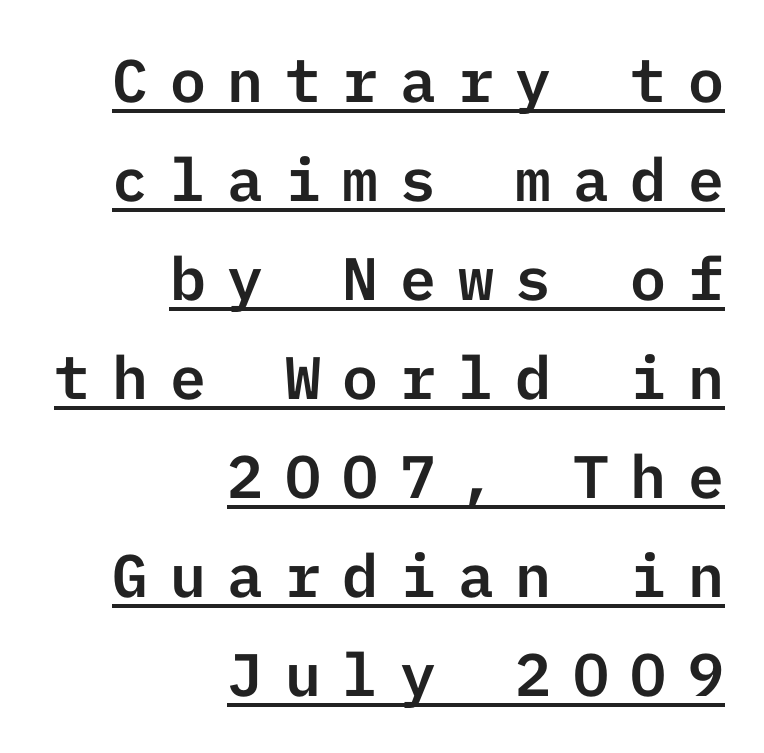
Check where the strokes stop: nothing finishes them off — pure sans. Substantial extra tracking has been applied to these lines. Ascenders rise straight up at ninety degrees. Layout note: lines flush right.
